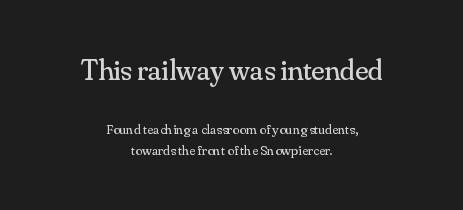
The image shows 30 px regular-weight serif type, upright; set centered, normal line spacing (1.53x), normal letter spacing, not underlined; the first (top) block is 2.14x larger; medium stroke contrast and a small x-height.
